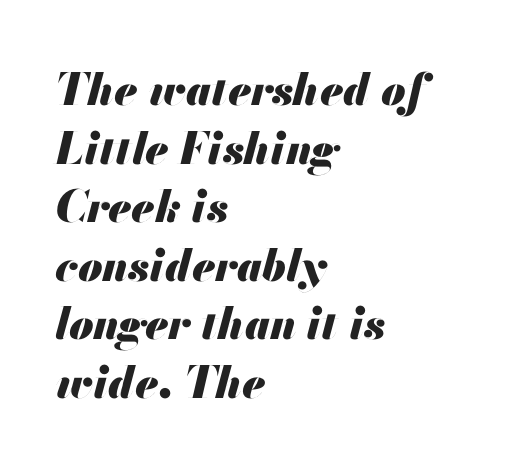
Alignment: flush left. In terms of posture, this sample is oblique. The characters look thick and weighty, a clear bold. Observe the ordinary spacing: letters are neighbours, not strangers. The leading is moderate, giving the passage an even texture.
